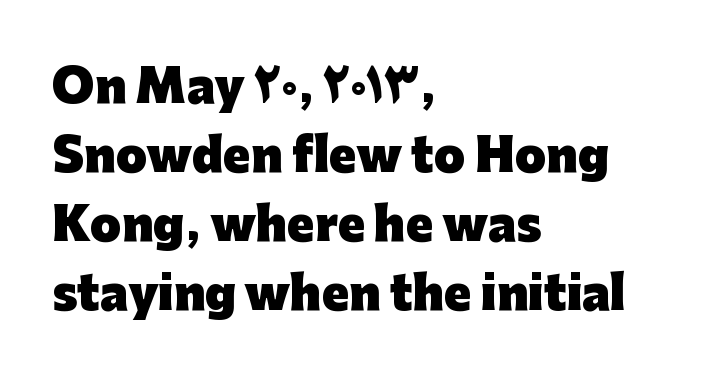
The image shows 45 px heavy sans-serif type, upright; set left-aligned, normal line spacing (1.53x), normal letter spacing, not underlined; low stroke contrast and a medium x-height.
